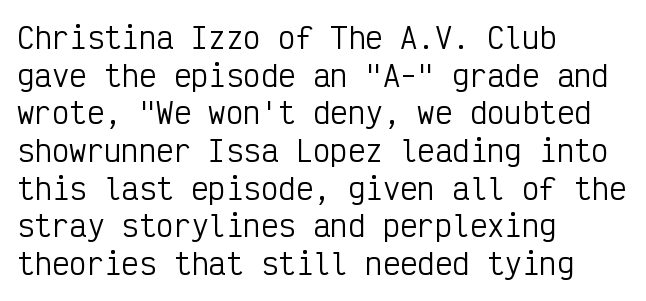
Check under the words: just untouched page. Monospaced: the letters line up in strict vertical columns. Tracking here is standard; glyphs follow each other at the usual distance. The letters stand straight up with perfectly vertical stems.
